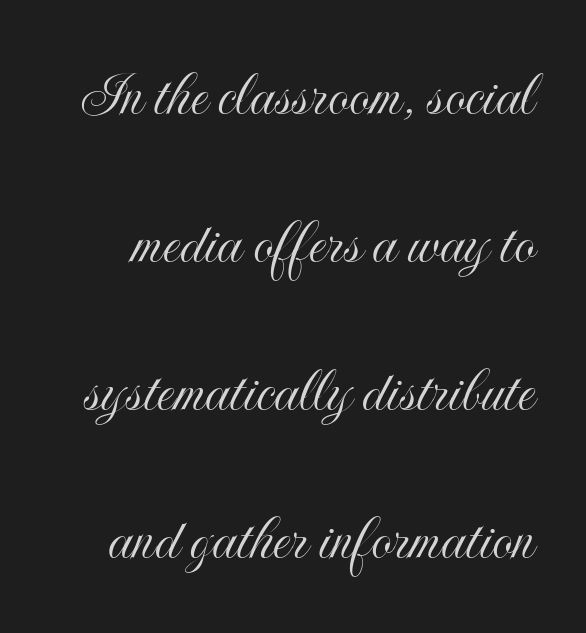
{"width": "condensed", "x_height": "small", "monospaced": "no", "underline": "no", "line_spacing": "loose", "line_spacing_ratio": 2.24, "letter_spacing": "normal", "letter_spacing_em": 0.0, "glyph_px": 66}
